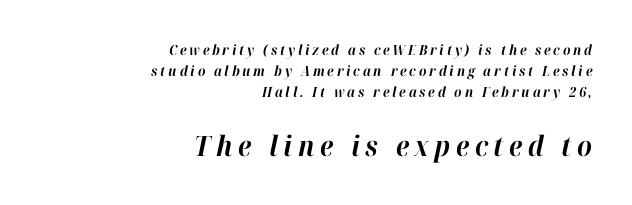
The image shows 28 px bold type, italic (leaning right); set right-aligned, normal line spacing (1.51x), unusually wide letter spacing (+0.2 em), not underlined; the second (bottom) block is 2.0x larger; high stroke contrast and a medium x-height.
